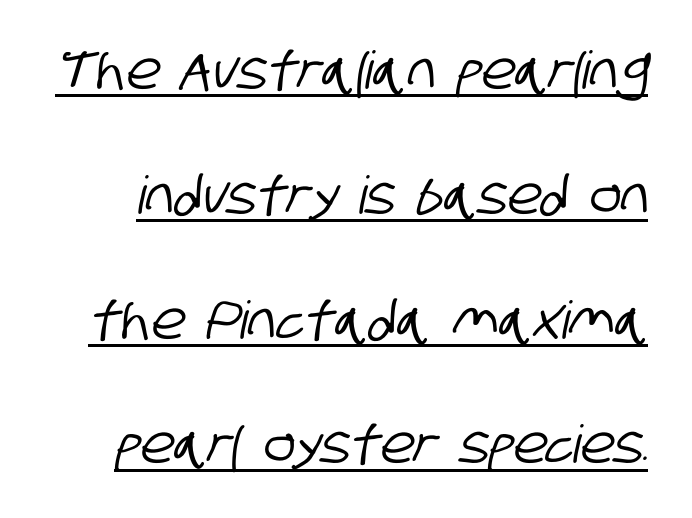
{"serif": "no", "width": "condensed", "stroke_contrast": "low", "x_height": "large", "monospaced": "no", "underline": "yes", "line_spacing": "loose", "line_spacing_ratio": 2.4, "letter_spacing": "normal", "letter_spacing_em": 0.0, "glyph_px": 52}
